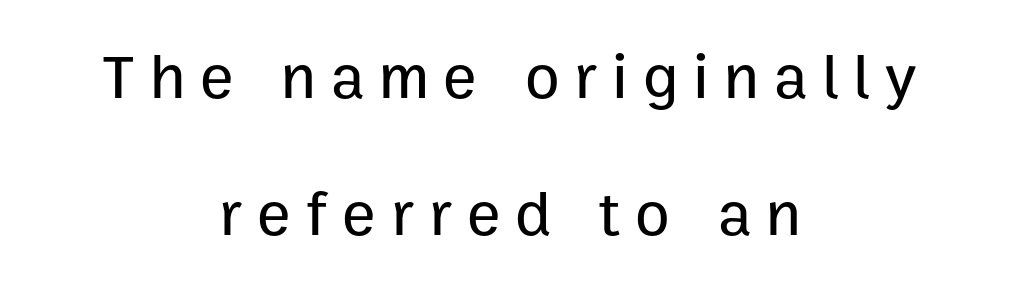
Q: Is the text italic (slanted)? A: No, it is upright.
Q: Is the typeface a serif or a sans-serif typeface? A: Sans-serif.
Q: Is the text underlined? A: No.
Q: How is the paragraph aligned? A: Centered.
Q: Is the spacing between letters normal or unusually wide? A: Unusually wide.
Q: Is the spacing between lines tight, normal or loose? A: Loose.
Q: Width (condensed, normal, or wide)? A: Normal.
Q: Stroke contrast? A: Low.
Q: x-height? A: Medium.
Q: Monospaced? A: No.
